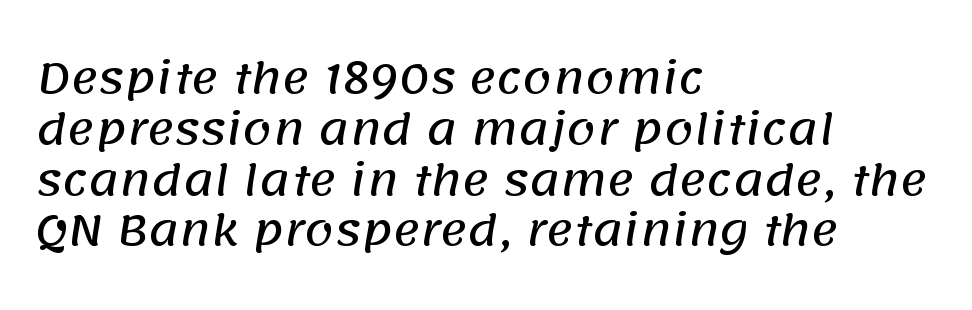
The image shows 42 px sans-serif type; set left-aligned, line spacing 1.21x, normal letter spacing, not underlined; low stroke contrast and a large x-height.
